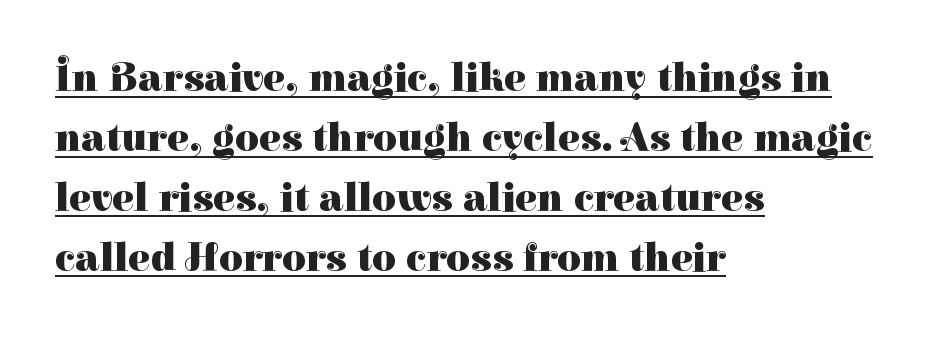
{"serif": "yes", "italic": "no", "bold": "yes", "weight": "heavy", "width": "normal", "stroke_contrast": "high", "x_height": "medium", "monospaced": "no", "underline": "yes", "align": "left", "line_spacing": "normal", "line_spacing_ratio": 1.46, "letter_spacing": "normal", "letter_spacing_em": 0.0, "glyph_px": 41}
